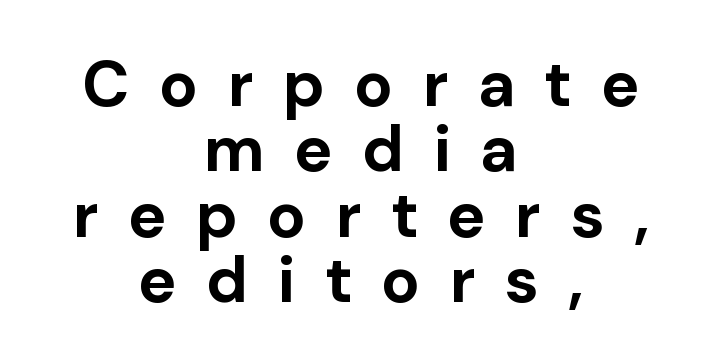
Q: Is the text bold? A: Yes.
Q: Is the text italic (slanted)? A: No, it is upright.
Q: Is the typeface a serif or a sans-serif typeface? A: Sans-serif.
Q: Is the text underlined? A: No.
Q: How is the paragraph aligned? A: Centered.
Q: Is the spacing between letters normal or unusually wide? A: Unusually wide.
Q: Is the spacing between lines tight, normal or loose? A: Tight.
Q: Width (condensed, normal, or wide)? A: Normal.
Q: Stroke contrast? A: Low.
Q: x-height? A: Medium.
Q: Monospaced? A: No.
